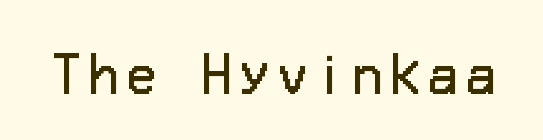
Weight: in the light-to-regular range. The font family rendered here belongs to the sans-serif group. The string is rendered with underlining switched off. Italic: no, the glyphs are upright roman.
